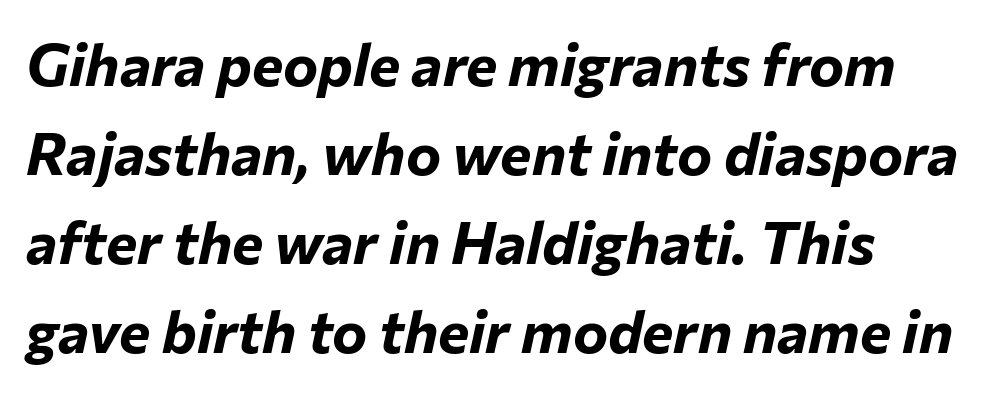
The image shows 59 px bold type, italic (leaning right); set left-aligned, normal line spacing (1.51x), normal letter spacing, not underlined; low stroke contrast and a medium x-height.
